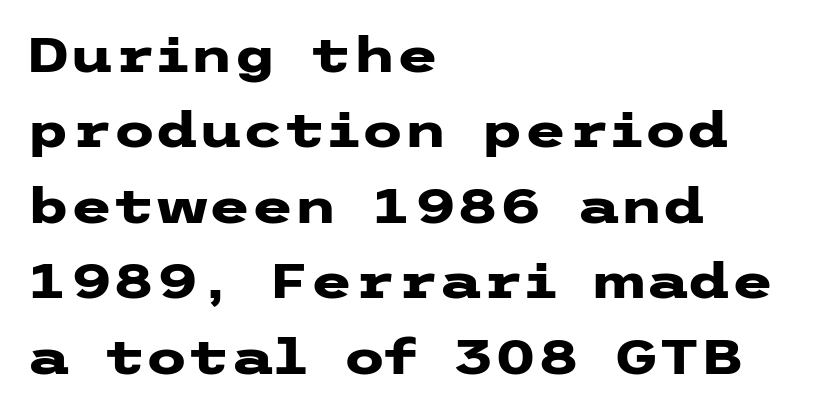
The image shows 49 px heavy, wide sans-serif type, upright; set left-aligned, normal line spacing (1.54x), normal letter spacing, not underlined; low stroke contrast and a medium x-height.
